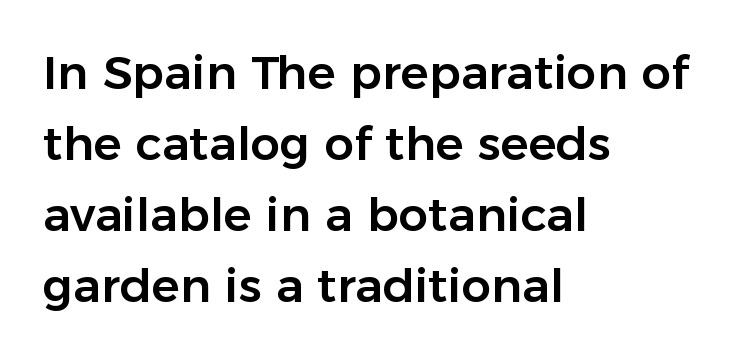
Quick note: not italic, upright. Proportional: the letters do not fall into vertical columns. Caption: standard tracking, unaltered. Rule under the text: the space is simply empty. You can tell from the bare stems that sans-serif type was used. Baseline-to-baseline distance is the conventional proportion of letter height.
